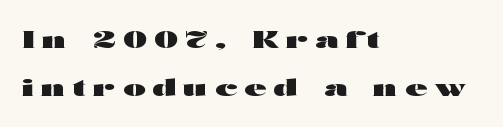
The font is running at its bold setting. The lines are quadded left. Does the lettering tilt? It doesn't — this is upright. Does the leading feel generous? Absolutely, it's lavish. A typesetter would call this heavily tracked-out type. Glance below the letters and you will spot only blank space.
